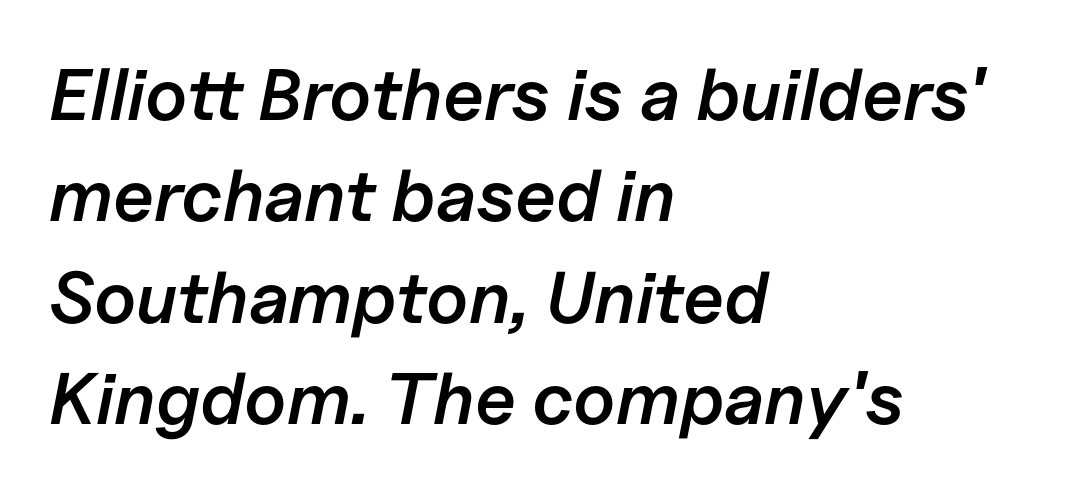
The designer left line spacing at the default. Students, this is semibold: more ink than regular, less than bold. Designer's note — italics engaged. Underline: absent.
